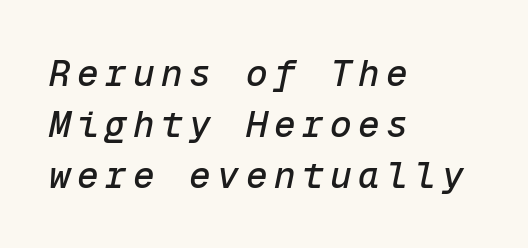
{"italic": "yes", "lean": "right", "slant_degrees": 12, "width": "normal", "stroke_contrast": "low", "x_height": "medium", "monospaced": "yes", "underline": "no", "align": "left", "line_spacing": "normal", "line_spacing_ratio": 1.41, "glyph_px": 36}
